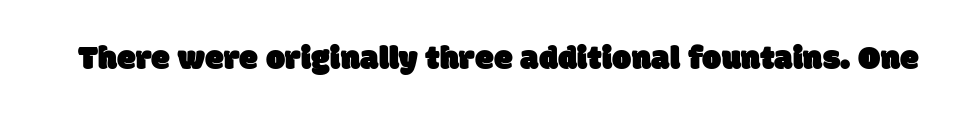
This sample uses a sans-serif face. Nothing unusual about the tracking: characters are spaced as the font intends. Check under the words: just untouched page. Each letter keeps its own natural width here, so spacing adapts to shape.
